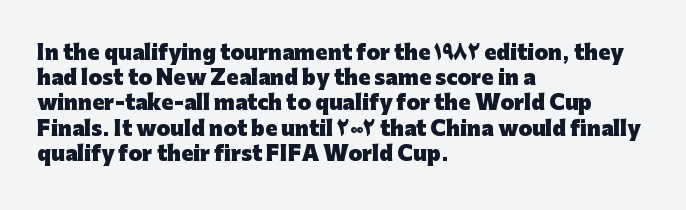
{"italic": "no", "bold": "yes", "underline": "no", "align": "left", "line_spacing": "normal", "line_spacing_ratio": 1.26, "letter_spacing": "normal", "letter_spacing_em": 0.0, "glyph_px": 20}
